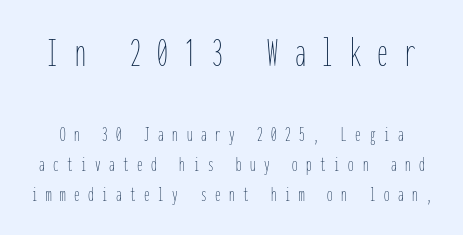
Q: Is the text bold? A: No.
Q: Is the text italic (slanted)? A: No, it is upright.
Q: Is the text underlined? A: No.
Q: Is the spacing between letters normal or unusually wide? A: Unusually wide.
Q: Is the spacing between lines tight, normal or loose? A: Normal.
Q: Which block of text is set in a larger size, the first (top) or the second (bottom)? A: The first (top) one.
Q: Width (condensed, normal, or wide)? A: Condensed.
Q: Stroke contrast? A: Low.
Q: x-height? A: Medium.
Q: Monospaced? A: Yes.
